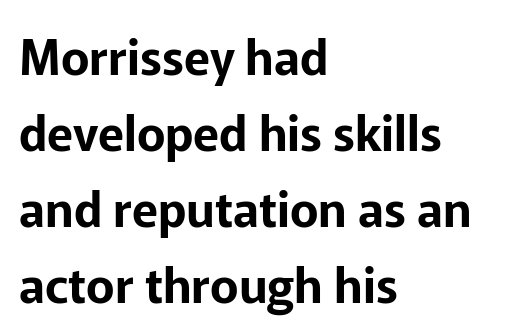
Type without underlining. Left-aligned paragraph, ragged on the right. This sample keeps an unexceptional amount of space between lines. Check where the strokes stop: nothing finishes them off — pure sans. Do the characters align in a grid? No, the font is proportional. Unlike italic type, these characters show no tilt at all.
